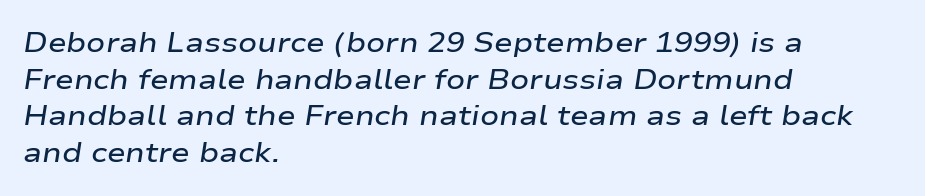
Q: Is the text bold? A: Semi-bold.
Q: Is the text italic (slanted)? A: Yes, it leans right by about 9 degrees.
Q: Is the text underlined? A: No.
Q: How is the paragraph aligned? A: Left-aligned.
Q: Is the spacing between letters normal or unusually wide? A: Normal.
Q: Is the spacing between lines tight, normal or loose? A: Normal.
Q: Width (condensed, normal, or wide)? A: Wide.
Q: Stroke contrast? A: Low.
Q: x-height? A: Medium.
Q: Monospaced? A: No.
